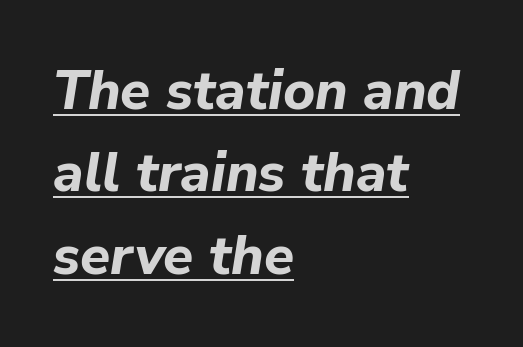
The image shows 55 px bold type, italic (leaning right); set left-aligned, normal line spacing (1.5x), normal letter spacing, underlined; low stroke contrast and a medium x-height.
